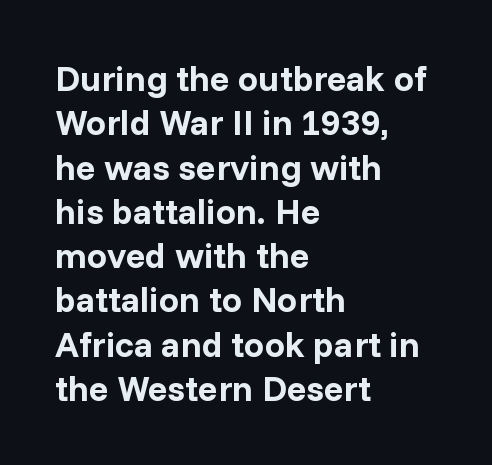
Q: Is the text bold? A: Yes.
Q: Is the text italic (slanted)? A: No, it is upright.
Q: Is the typeface a serif or a sans-serif typeface? A: Sans-serif.
Q: Is the text underlined? A: No.
Q: How is the paragraph aligned? A: Left-aligned.
Q: Is the spacing between letters normal or unusually wide? A: Normal.
Q: Width (condensed, normal, or wide)? A: Normal.
Q: Stroke contrast? A: Low.
Q: x-height? A: Medium.
Q: Monospaced? A: No.
